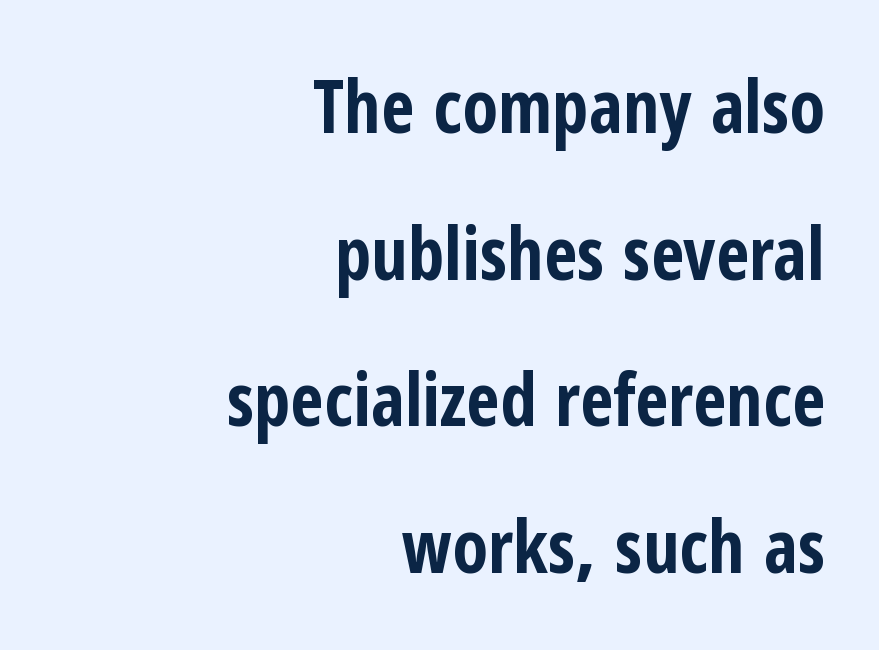
In terms of weight, the rendering is a true, heavy bold. Posture: straight, roman, zero tilt. Font category for this specimen: sans-serif. Underline: absent. This sample is right-justified, so line beginnings fall wherever the words allow.
